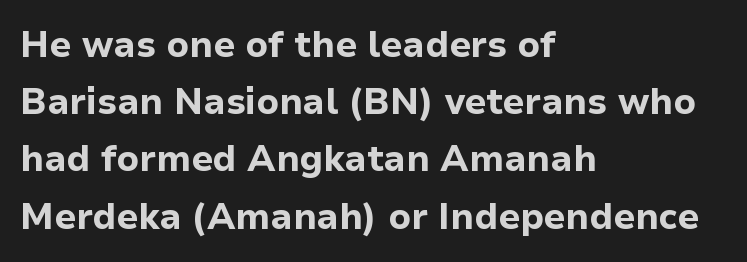
{"serif": "no", "italic": "no", "bold": "yes", "weight": "bold", "width": "normal", "stroke_contrast": "low", "x_height": "medium", "monospaced": "no", "underline": "no", "align": "left", "line_spacing": "normal", "line_spacing_ratio": 1.59, "letter_spacing": "normal", "letter_spacing_em": 0.0, "glyph_px": 36}
